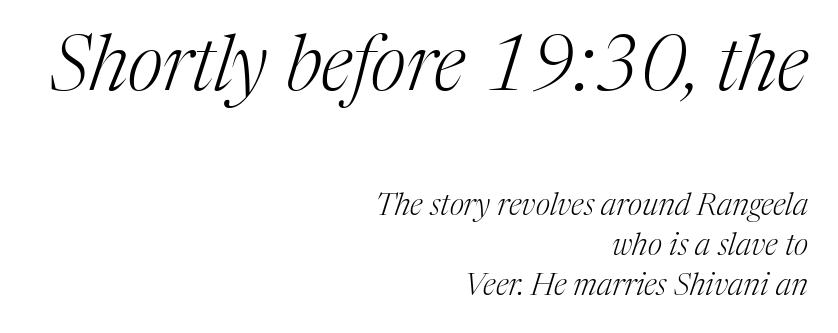
Right-aligned paragraph, ragged on the left. This rendering employs a face with finishing strokes, i.e., a serif. This reads as an unemphasized weight, regular at the heaviest. The zone under the glyphs is completely vacant.
